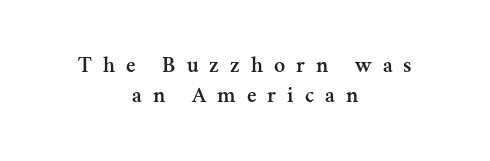
The image shows 23 px text type, upright; set centered, normal line spacing (1.32x), unusually wide letter spacing (+0.48 em), not underlined.
